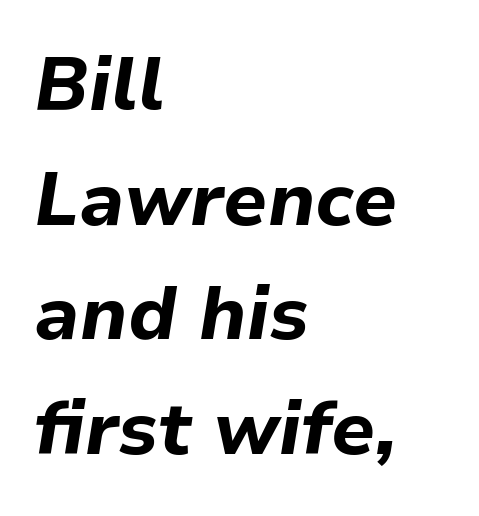
You could call the tracking neutral — neither tight nor loose. The rendering applies a slant to the glyphs. The passage shown is typed in a proportional face where columns would drift. The sample has been set heavy, in full bold. Letters rest on an invisible, unmarked baseline. All the whitespace from short lines collects on the right.
